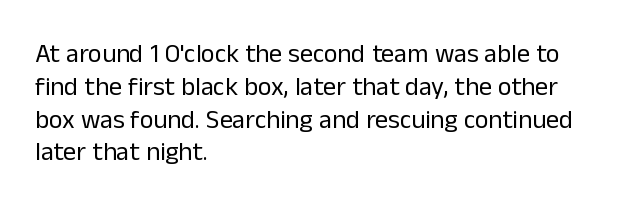
Check the space under the baseline: it is left empty. Posture: upright roman. Is the type heavy? It reads as light-to-regular instead. One-word summary of the alignment: left. The line-height multiplier appears to be the usual default.
